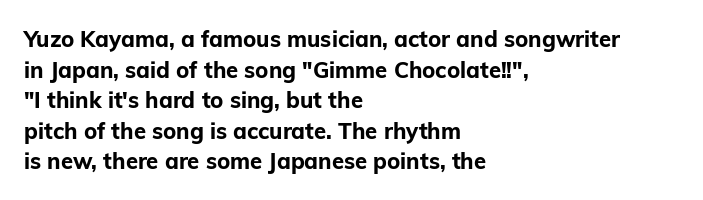
The image shows 22 px bold type, upright; set left-aligned, normal line spacing (1.39x), normal letter spacing, not underlined.
